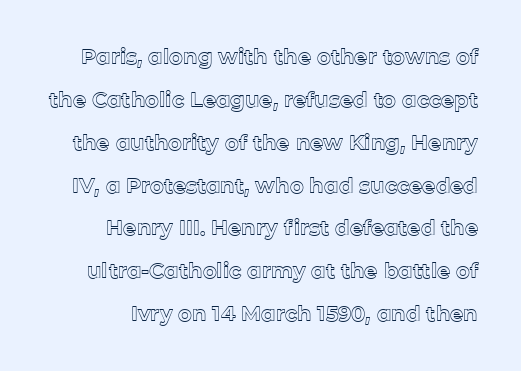
{"italic": "no", "underline": "no", "line_spacing": "loose", "line_spacing_ratio": 2.04, "letter_spacing": "normal", "letter_spacing_em": 0.0, "glyph_px": 21}
